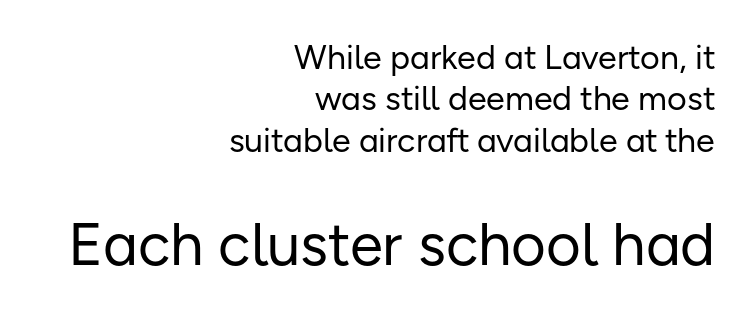
Q: Is the text bold? A: No.
Q: Is the text italic (slanted)? A: No, it is upright.
Q: Is the typeface a serif or a sans-serif typeface? A: Sans-serif.
Q: Is the text underlined? A: No.
Q: How is the paragraph aligned? A: Right-aligned.
Q: Is the spacing between letters normal or unusually wide? A: Normal.
Q: Which block of text is set in a larger size, the first (top) or the second (bottom)? A: The second (bottom) one.
Q: Width (condensed, normal, or wide)? A: Normal.
Q: Stroke contrast? A: Low.
Q: x-height? A: Medium.
Q: Monospaced? A: No.
